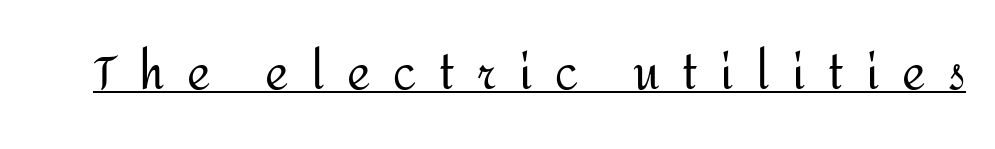
The image shows 45 px regular-weight sans-serif type, upright; set unusually wide letter spacing (+0.5 em), underlined; medium stroke contrast and a medium x-height.
